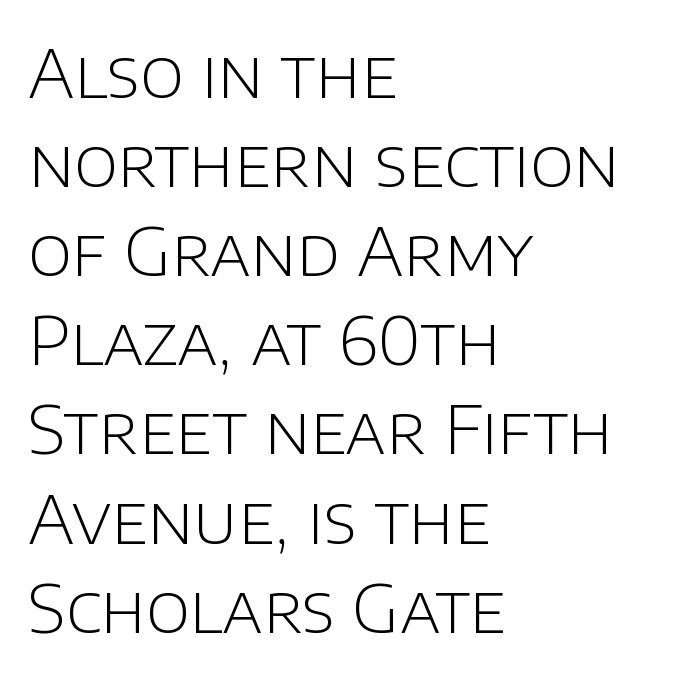
Q: Is the text bold? A: No.
Q: Is the text italic (slanted)? A: No, it is upright.
Q: Is the typeface a serif or a sans-serif typeface? A: Sans-serif.
Q: Is the text underlined? A: No.
Q: How is the paragraph aligned? A: Left-aligned.
Q: Is the spacing between letters normal or unusually wide? A: Normal.
Q: Is the spacing between lines tight, normal or loose? A: Normal.
Q: Width (condensed, normal, or wide)? A: Normal.
Q: Stroke contrast? A: Low.
Q: x-height? A: Large.
Q: Monospaced? A: No.
